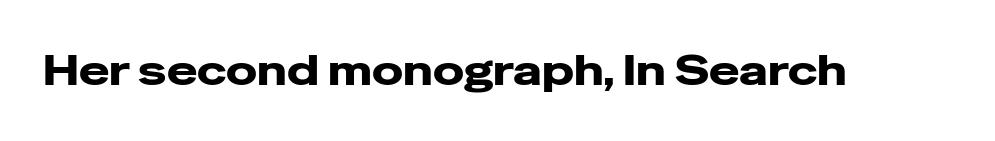
The image shows 41 px wide sans-serif type, upright; set normal letter spacing, not underlined; low stroke contrast and a medium x-height.
